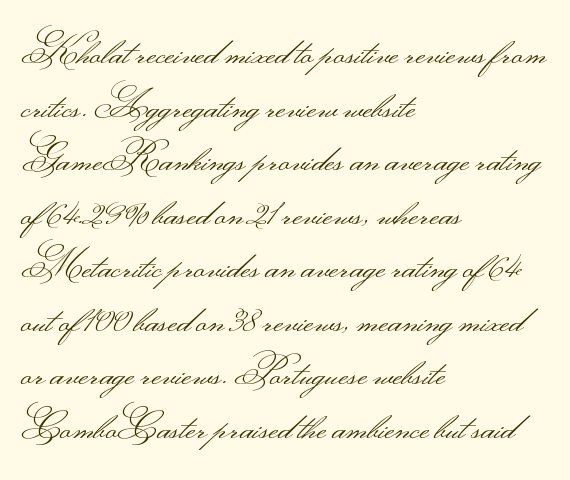
The image shows 38 px light, wide sans-serif type; set left-aligned, normal line spacing (1.41x), normal letter spacing, not underlined; medium stroke contrast.
